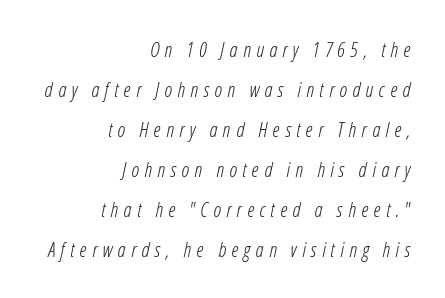
The image shows 20 px text type, italic (leaning right); set right-aligned, loose line spacing (2.0x), unusually wide letter spacing (+0.27 em), not underlined.
